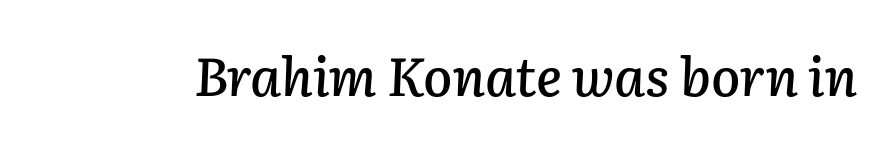
The image shows 53 px text type, italic (leaning right); set normal letter spacing, not underlined; low stroke contrast and a medium x-height.
